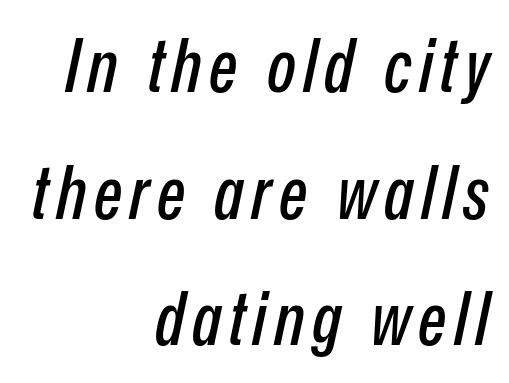
Notice how the passage keeps a crisp vertical edge on the right only. The axis of the letterforms is tilted away from vertical. The gap between lines stays unmarked. Honestly, the row spacing looks completely unremarkable.
